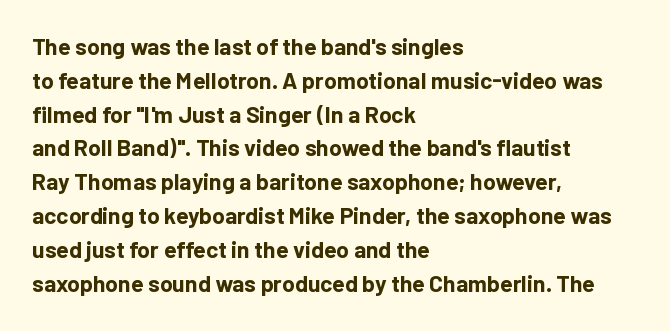
Q: Is the text bold? A: Yes.
Q: Is the text italic (slanted)? A: No, it is upright.
Q: Is the text underlined? A: No.
Q: How is the paragraph aligned? A: Left-aligned.
Q: Is the spacing between letters normal or unusually wide? A: Normal.
Q: Is the spacing between lines tight, normal or loose? A: Normal.
